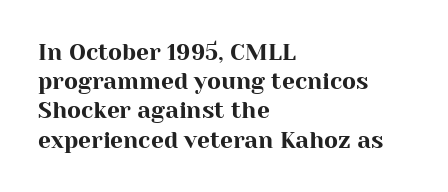
The image shows 23 px text type, upright; set left-aligned, normal line spacing (1.27x), normal letter spacing, not underlined.
